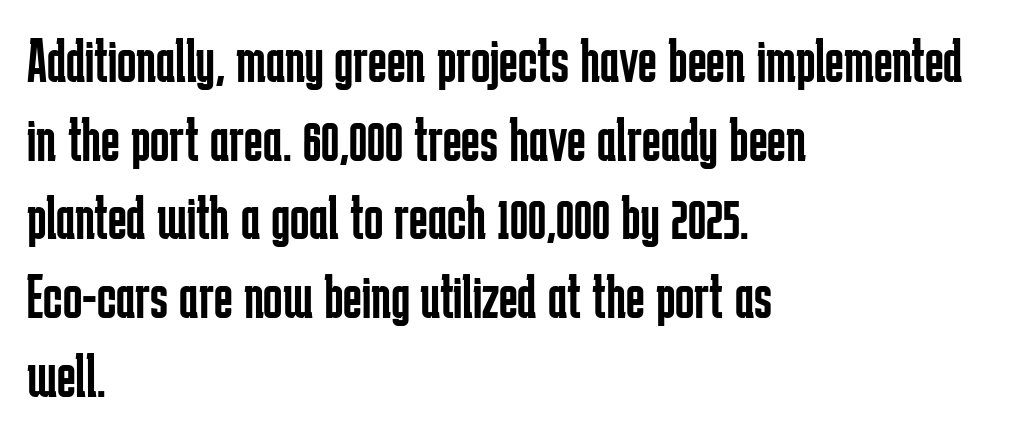
The image shows 64 px regular-weight, condensed sans-serif type, upright; set left-aligned, line spacing 1.23x, normal letter spacing, not underlined; low stroke contrast and a medium x-height.
